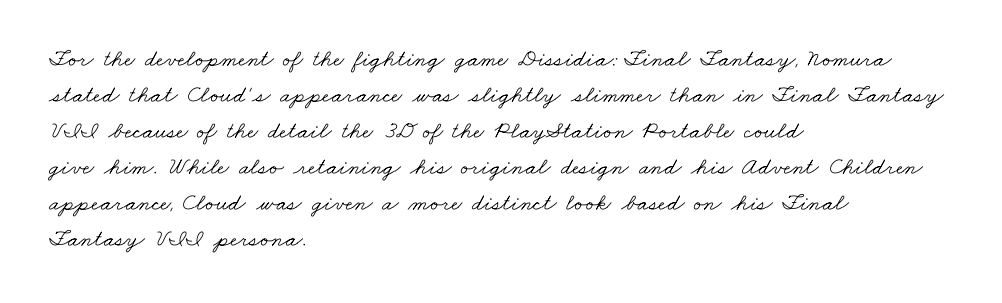
Q: Is the text bold? A: No.
Q: Is the text underlined? A: No.
Q: How is the paragraph aligned? A: Left-aligned.
Q: Is the spacing between letters normal or unusually wide? A: Normal.
Q: Is the spacing between lines tight, normal or loose? A: Normal.
